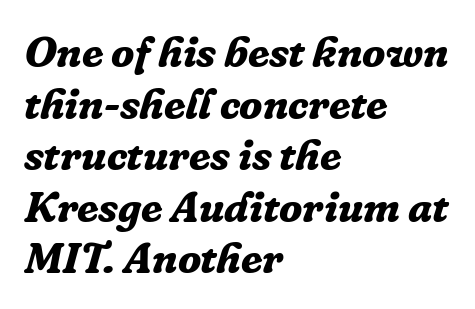
{"serif": "yes", "italic": "yes", "lean": "right", "slant_degrees": 16, "bold": "yes", "weight": "bold", "width": "normal", "stroke_contrast": "low", "x_height": "medium", "monospaced": "no", "underline": "no", "align": "left", "line_spacing_ratio": 1.2, "letter_spacing": "normal", "letter_spacing_em": 0.0, "glyph_px": 43}
